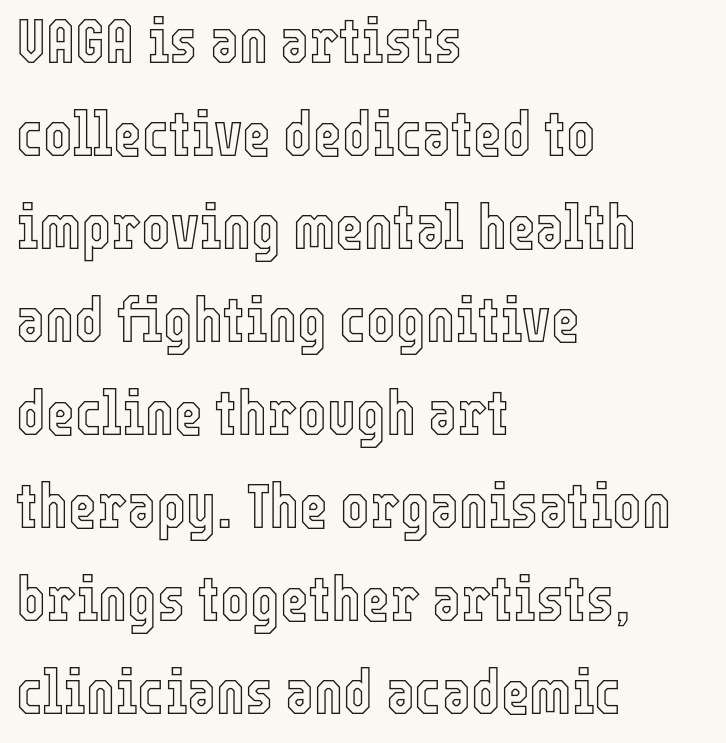
The image shows 62 px condensed type, upright; set left-aligned, normal line spacing (1.5x), normal letter spacing, not underlined; a medium x-height.
